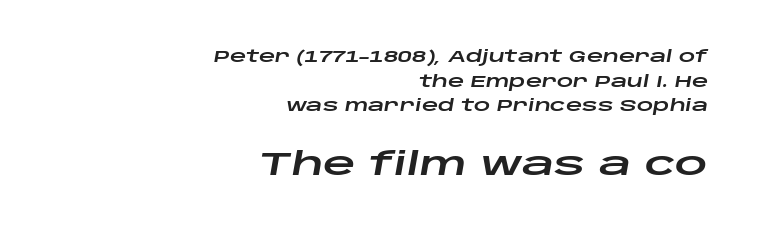
Q: Is the text italic (slanted)? A: Yes, it leans right by about 10 degrees.
Q: Is the text underlined? A: No.
Q: How is the paragraph aligned? A: Right-aligned.
Q: Is the spacing between letters normal or unusually wide? A: Normal.
Q: Is the spacing between lines tight, normal or loose? A: Normal.
Q: Which block of text is set in a larger size, the first (top) or the second (bottom)? A: The second (bottom) one.
Q: Width (condensed, normal, or wide)? A: Wide.
Q: Stroke contrast? A: Low.
Q: x-height? A: Large.
Q: Monospaced? A: No.
